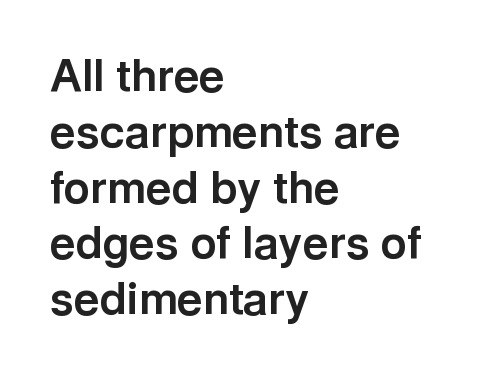
The image shows 45 px bold sans-serif type, upright; set left-aligned, line spacing 1.24x, normal letter spacing, not underlined; a medium x-height.
